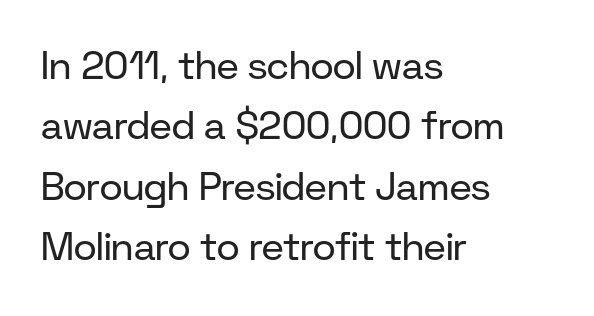
Q: Is the text bold? A: No.
Q: Is the text italic (slanted)? A: No, it is upright.
Q: Is the typeface a serif or a sans-serif typeface? A: Sans-serif.
Q: Is the text underlined? A: No.
Q: How is the paragraph aligned? A: Left-aligned.
Q: Is the spacing between letters normal or unusually wide? A: Normal.
Q: Is the spacing between lines tight, normal or loose? A: Normal.
Q: Width (condensed, normal, or wide)? A: Normal.
Q: Stroke contrast? A: Low.
Q: x-height? A: Medium.
Q: Monospaced? A: No.
